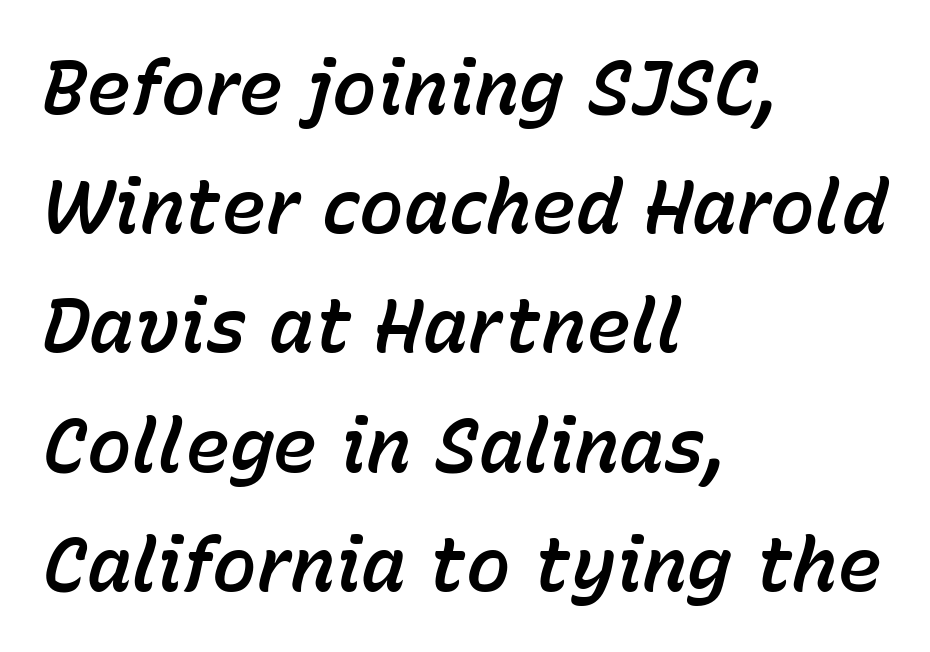
{"italic": "yes", "lean": "right", "slant_degrees": 15, "width": "normal", "stroke_contrast": "low", "x_height": "medium", "monospaced": "no", "underline": "no", "align": "left", "line_spacing": "normal", "line_spacing_ratio": 1.59, "letter_spacing": "normal", "letter_spacing_em": 0.0, "glyph_px": 75}
